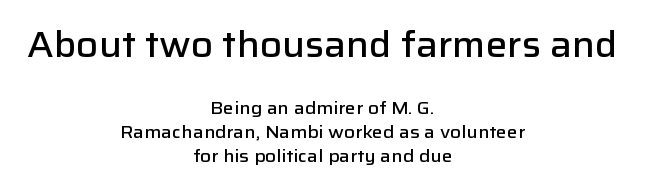
{"serif": "no", "italic": "no", "bold": "semi", "weight": "semibold", "width": "normal", "stroke_contrast": "low", "x_height": "medium", "monospaced": "no", "underline": "no", "align": "center", "line_spacing": "normal", "line_spacing_ratio": 1.34, "letter_spacing": "normal", "letter_spacing_em": 0.0, "larger_block": "first", "size_ratio": 2.0, "glyph_px": 36}
